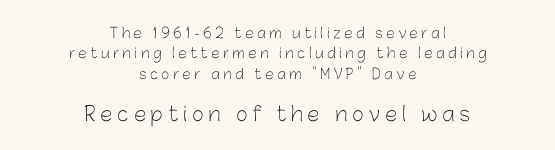
The image shows 20 px text type, upright; set centered, normal line spacing (1.45x), unusually wide letter spacing (+0.25 em), not underlined; the second (bottom) block is 1.43x larger.
